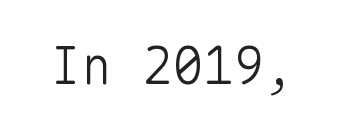
Italic: no, the glyphs are upright roman. Letterform terminals end flat and unadorned throughout the passage. A bare baseline throughout the passage. No letter is thick-stroked: the sample isn't bold.
